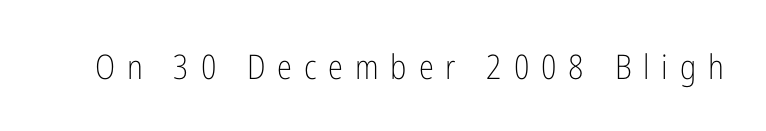
The image shows 34 px light, condensed sans-serif type, upright; set unusually wide letter spacing (+0.35 em), not underlined; low stroke contrast and a medium x-height.
